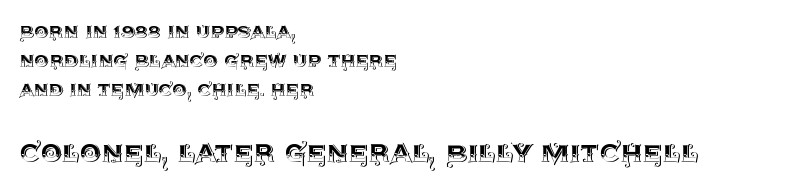
The image shows 34 px text type, upright; set left-aligned, normal line spacing (1.27x), normal letter spacing, not underlined; the second (bottom) block is 1.48x larger; a large x-height.
